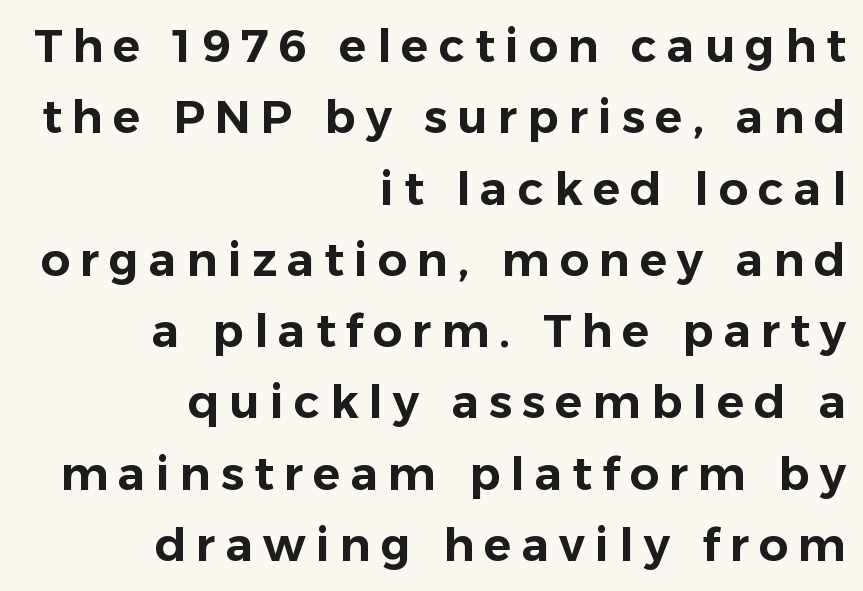
The image shows 46 px sans-serif type, upright; set right-aligned, normal line spacing (1.55x), unusually wide letter spacing (+0.22 em), not underlined; low stroke contrast and a medium x-height.
